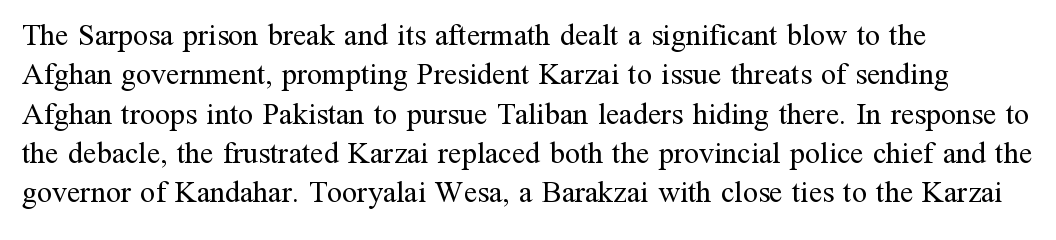
Q: Is the text bold? A: No.
Q: Is the text italic (slanted)? A: No, it is upright.
Q: Is the typeface a serif or a sans-serif typeface? A: Serif.
Q: Is the text underlined? A: No.
Q: How is the paragraph aligned? A: Left-aligned.
Q: Is the spacing between letters normal or unusually wide? A: Normal.
Q: Is the spacing between lines tight, normal or loose? A: Normal.
Q: Width (condensed, normal, or wide)? A: Normal.
Q: Stroke contrast? A: Medium.
Q: x-height? A: Medium.
Q: Monospaced? A: No.
